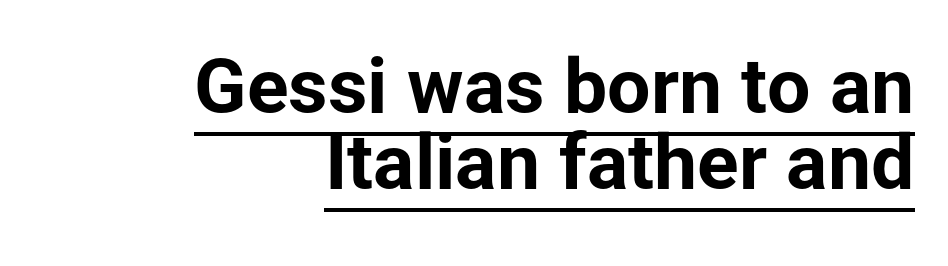
Q: Is the text bold? A: Yes.
Q: Is the text italic (slanted)? A: No, it is upright.
Q: Is the typeface a serif or a sans-serif typeface? A: Sans-serif.
Q: Is the text underlined? A: Yes.
Q: How is the paragraph aligned? A: Right-aligned.
Q: Is the spacing between letters normal or unusually wide? A: Normal.
Q: Is the spacing between lines tight, normal or loose? A: Tight.
Q: Width (condensed, normal, or wide)? A: Normal.
Q: Stroke contrast? A: Low.
Q: x-height? A: Medium.
Q: Monospaced? A: No.
